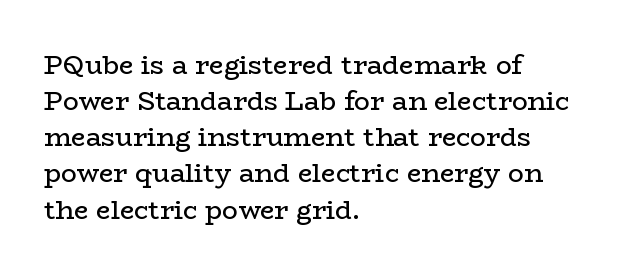
The image shows 26 px text type, upright; set left-aligned, normal line spacing (1.39x), normal letter spacing, not underlined.
